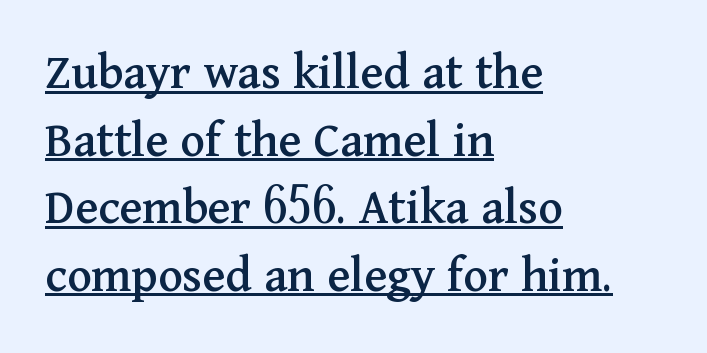
{"serif": "yes", "italic": "no", "width": "normal", "stroke_contrast": "medium", "x_height": "medium", "monospaced": "no", "underline": "yes", "align": "left", "line_spacing": "normal", "line_spacing_ratio": 1.3, "letter_spacing": "normal", "letter_spacing_em": 0.0, "glyph_px": 52}
